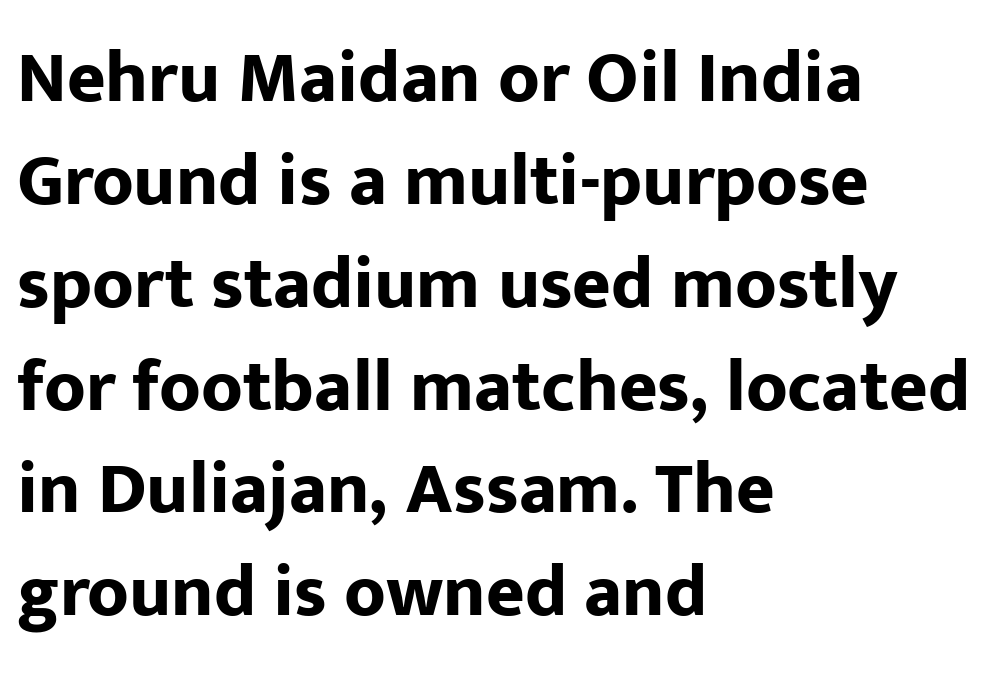
The image shows 74 px bold sans-serif type, upright; set left-aligned, normal line spacing (1.39x), normal letter spacing, not underlined; low stroke contrast and a medium x-height.
